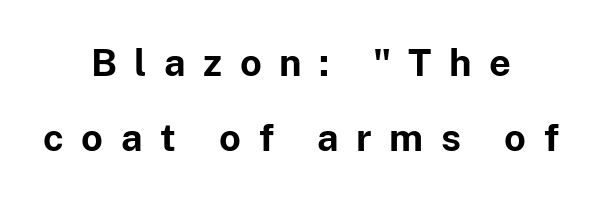
The sample has been set heavy, in full bold. The lines are quadded center. The space between consecutive lines is lavish. Glance below the letters and you will spot only blank space. Typographically, this falls in the sans-serif category.
